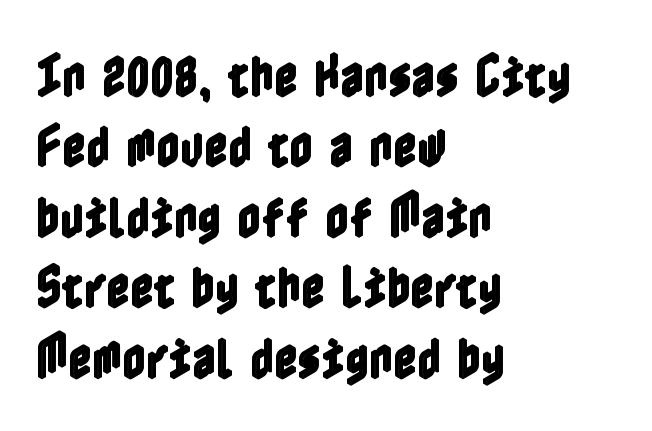
{"italic": "no", "width": "condensed", "x_height": "medium", "underline": "no", "align": "left", "line_spacing": "normal", "line_spacing_ratio": 1.53, "letter_spacing": "normal", "letter_spacing_em": 0.0, "glyph_px": 46}
